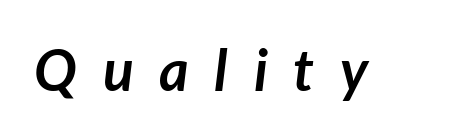
Q: Is the text bold? A: Yes.
Q: Is the text italic (slanted)? A: Yes, it leans right by about 7 degrees.
Q: Is the text underlined? A: No.
Q: Is the spacing between letters normal or unusually wide? A: Unusually wide.
Q: Width (condensed, normal, or wide)? A: Normal.
Q: Stroke contrast? A: Low.
Q: x-height? A: Medium.
Q: Monospaced? A: No.
